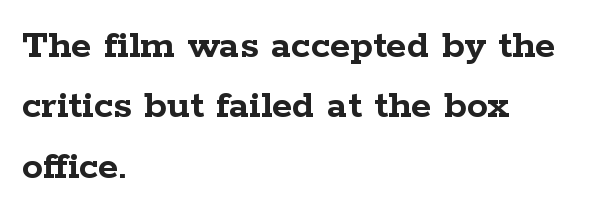
The image shows 42 px semibold, wide serif type, upright; set left-aligned, normal line spacing (1.44x), normal letter spacing, not underlined; low stroke contrast and a medium x-height.
